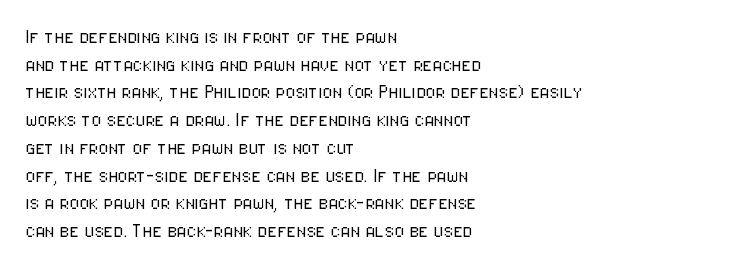
The image shows 22 px text type, upright; set left-aligned, normal line spacing (1.26x), normal letter spacing, not underlined.
